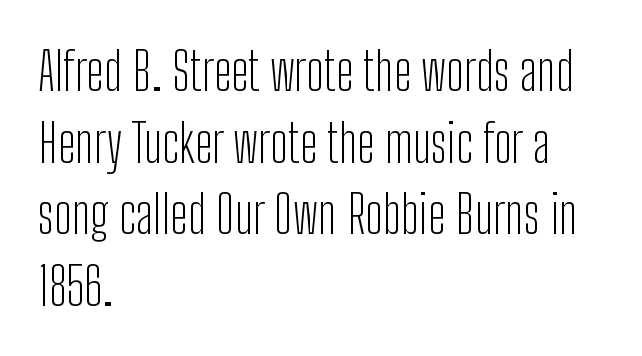
{"serif": "no", "italic": "no", "bold": "no", "weight": "light", "width": "condensed", "stroke_contrast": "low", "x_height": "medium", "monospaced": "no", "underline": "no", "align": "left", "line_spacing": "normal", "line_spacing_ratio": 1.35, "letter_spacing": "normal", "letter_spacing_em": 0.0, "glyph_px": 53}
